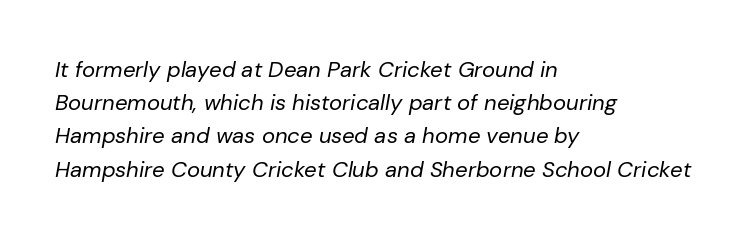
Short note: letters normally spaced. This sample is left-justified, so line endings fall wherever the words run out. No word sits above an underline. Quick note: italic. Weight: not bold — regular or lighter.
